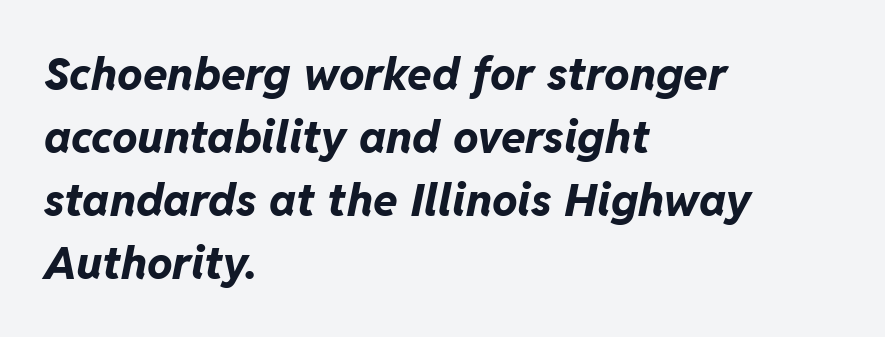
Q: Is the text bold? A: Yes.
Q: Is the text italic (slanted)? A: Yes, it leans right by about 11 degrees.
Q: Is the text underlined? A: No.
Q: How is the paragraph aligned? A: Left-aligned.
Q: Is the spacing between letters normal or unusually wide? A: Normal.
Q: Is the spacing between lines tight, normal or loose? A: Normal.
Q: Width (condensed, normal, or wide)? A: Normal.
Q: Stroke contrast? A: Low.
Q: x-height? A: Medium.
Q: Monospaced? A: No.
